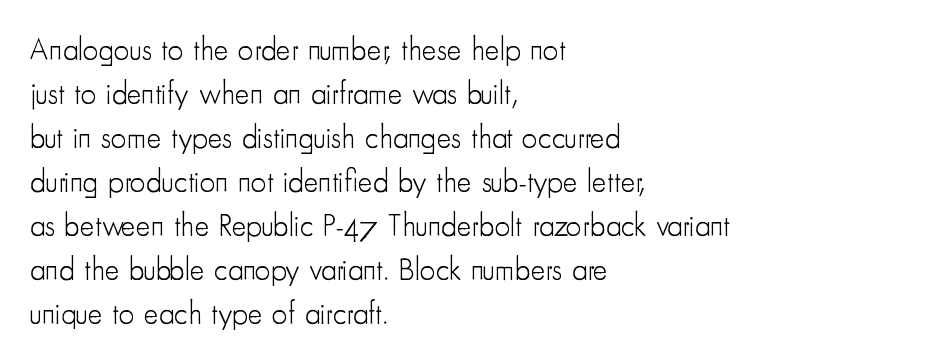
The face used here is proportionally spaced, like ordinary book or web type. Quick note: underline off. The rag falls on the right side of this text block. The space between consecutive lines is moderate.
